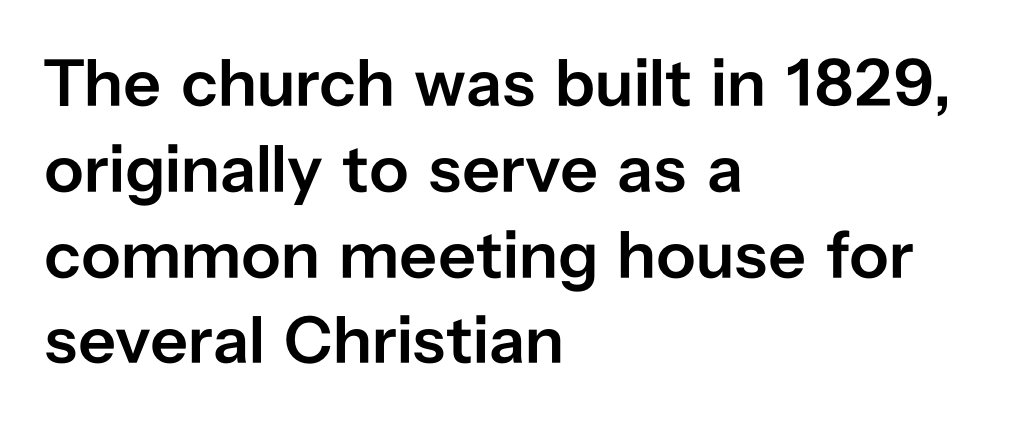
A typesetter would mark this as roman, not italic. A somewhat darkened texture: the type is semibold rather than bold. These lines are set flush left with a ragged right edge. Here the designer chose a conventional face with non-uniform glyph widths.
